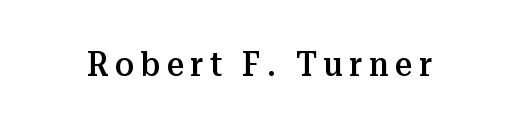
The image shows 34 px semibold serif type, upright; set not underlined; medium stroke contrast and a medium x-height.
